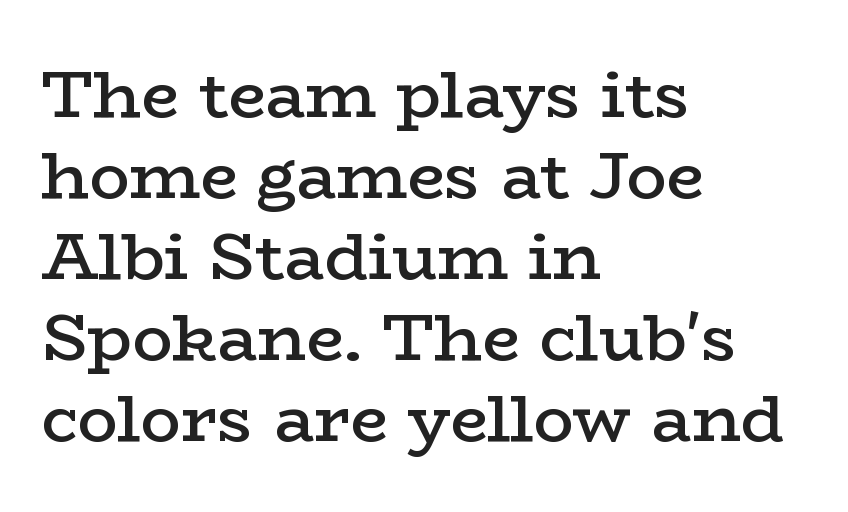
Q: Is the text bold? A: Semi-bold.
Q: Is the text italic (slanted)? A: No, it is upright.
Q: Is the typeface a serif or a sans-serif typeface? A: Serif.
Q: Is the text underlined? A: No.
Q: How is the paragraph aligned? A: Left-aligned.
Q: Is the spacing between letters normal or unusually wide? A: Normal.
Q: Width (condensed, normal, or wide)? A: Wide.
Q: Stroke contrast? A: Low.
Q: x-height? A: Medium.
Q: Monospaced? A: No.
